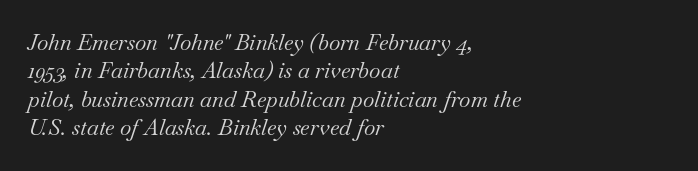
{"italic": "yes", "lean": "right", "slant_degrees": 18, "bold": "no", "underline": "no", "align": "left", "line_spacing": "normal", "line_spacing_ratio": 1.29, "letter_spacing": "normal", "letter_spacing_em": 0.0, "glyph_px": 22}
